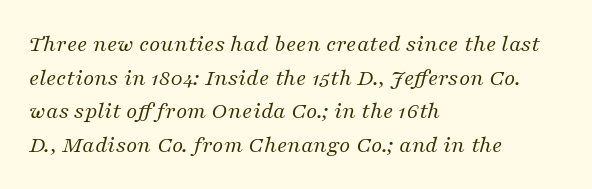
Q: Is the text bold? A: No.
Q: Is the text italic (slanted)? A: Yes, it leans right by about 16 degrees.
Q: Is the text underlined? A: No.
Q: How is the paragraph aligned? A: Left-aligned.
Q: Is the spacing between letters normal or unusually wide? A: Normal.
Q: Is the spacing between lines tight, normal or loose? A: Normal.
